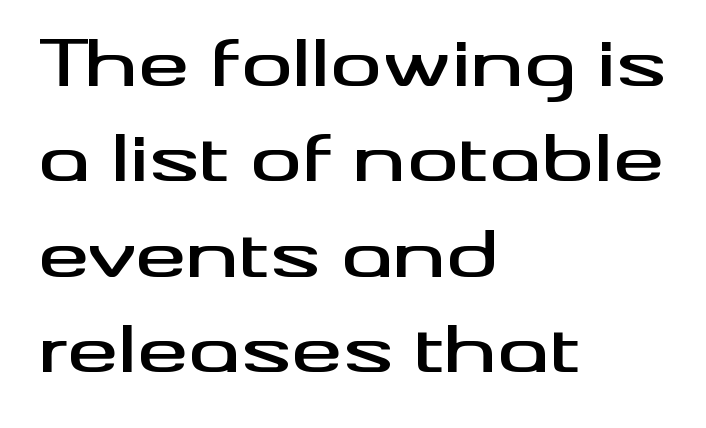
{"serif": "no", "italic": "no", "width": "wide", "stroke_contrast": "medium", "x_height": "small", "monospaced": "no", "underline": "no", "align": "left", "line_spacing": "normal", "line_spacing_ratio": 1.49, "letter_spacing": "normal", "letter_spacing_em": 0.0, "glyph_px": 64}
